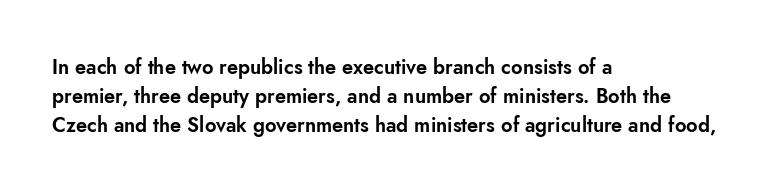
The image shows 20 px text type, upright; set left-aligned, normal line spacing (1.44x), normal letter spacing, not underlined.
